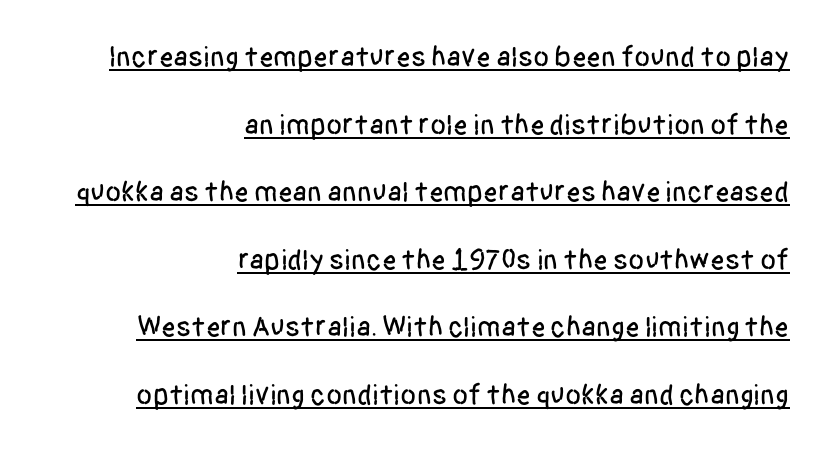
{"serif": "no", "italic": "no", "width": "condensed", "stroke_contrast": "low", "x_height": "large", "monospaced": "no", "underline": "yes", "align": "right", "line_spacing": "loose", "line_spacing_ratio": 2.33, "letter_spacing": "normal", "letter_spacing_em": 0.0, "glyph_px": 29}
